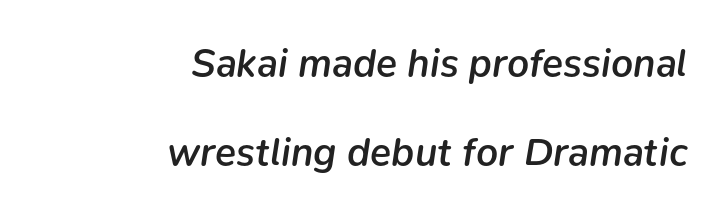
Q: Is the text bold? A: Semi-bold.
Q: Is the text italic (slanted)? A: Yes, it leans right by about 9 degrees.
Q: Is the text underlined? A: No.
Q: How is the paragraph aligned? A: Right-aligned.
Q: Is the spacing between letters normal or unusually wide? A: Normal.
Q: Is the spacing between lines tight, normal or loose? A: Loose.
Q: Width (condensed, normal, or wide)? A: Normal.
Q: Stroke contrast? A: Low.
Q: x-height? A: Medium.
Q: Monospaced? A: No.
